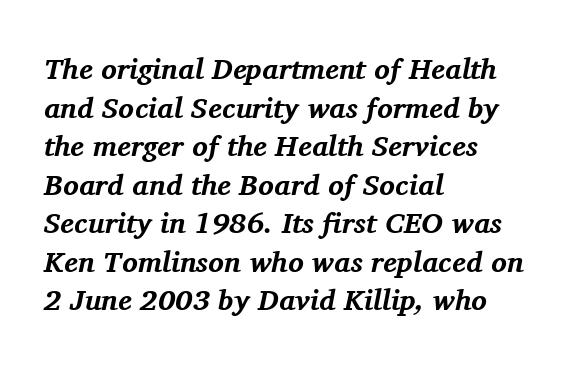
{"serif": "yes", "italic": "yes", "lean": "right", "slant_degrees": 11, "bold": "yes", "weight": "bold", "width": "normal", "stroke_contrast": "medium", "x_height": "medium", "monospaced": "no", "underline": "no", "align": "left", "line_spacing": "normal", "line_spacing_ratio": 1.33, "letter_spacing": "normal", "letter_spacing_em": 0.0, "glyph_px": 29}
